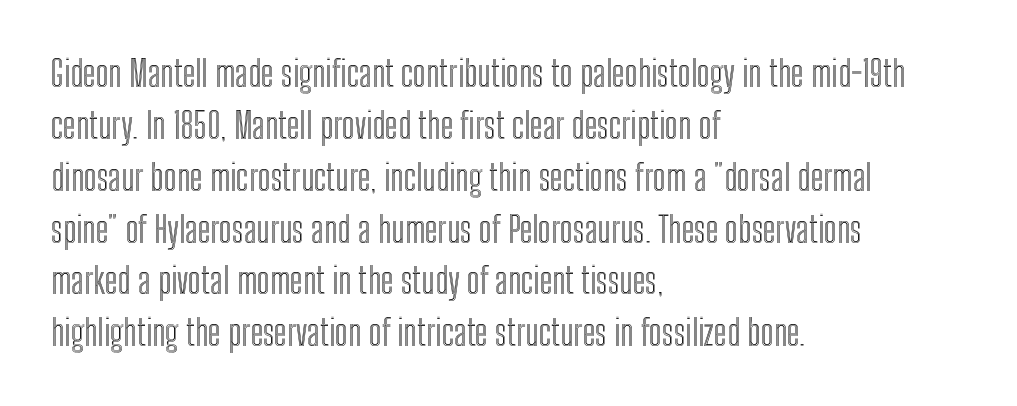
{"italic": "no", "width": "condensed", "x_height": "medium", "monospaced": "no", "underline": "no", "align": "left", "line_spacing": "normal", "line_spacing_ratio": 1.44, "letter_spacing": "normal", "letter_spacing_em": 0.0, "glyph_px": 36}
